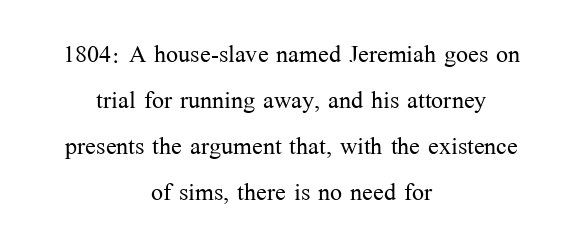
The image shows 32 px light serif type, upright; set centered, normal line spacing (1.44x), normal letter spacing, not underlined; medium stroke contrast and a medium x-height.
